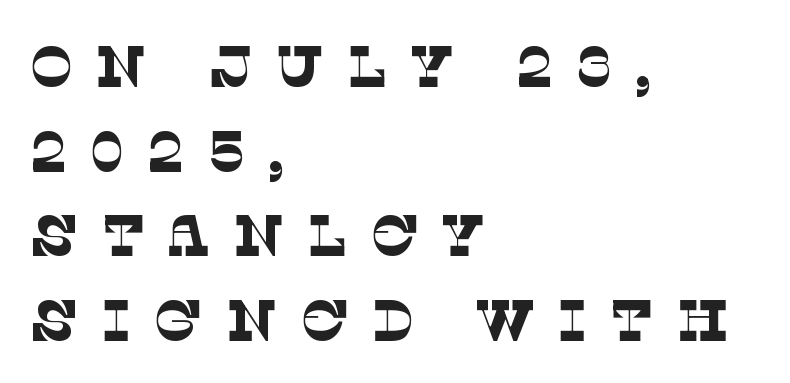
Q: Is the text bold? A: No.
Q: Is the typeface a serif or a sans-serif typeface? A: Serif.
Q: Is the text underlined? A: No.
Q: How is the paragraph aligned? A: Left-aligned.
Q: Is the spacing between letters normal or unusually wide? A: Unusually wide.
Q: Is the spacing between lines tight, normal or loose? A: Normal.
Q: Width (condensed, normal, or wide)? A: Normal.
Q: Stroke contrast? A: Low.
Q: x-height? A: Large.
Q: Monospaced? A: No.
